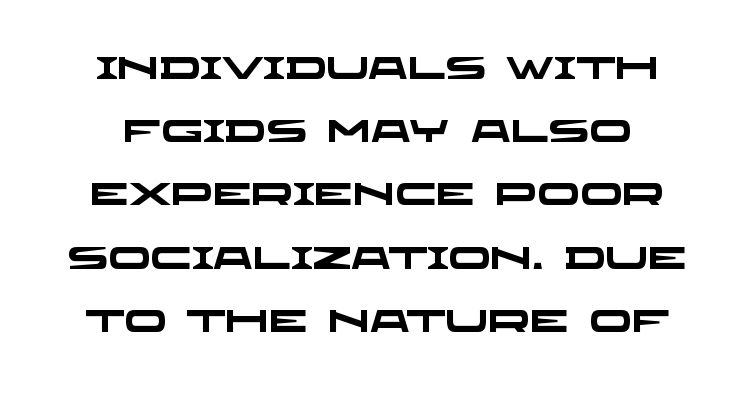
The letters sit at their default tracking, neither squeezed nor spread. The gap between lines stays unmarked. Proportional: the letters do not fall into vertical columns. Examine the stroke ends and you'll find no serifs. Summary of vertical rhythm: relaxed, with wide interline spacing.
